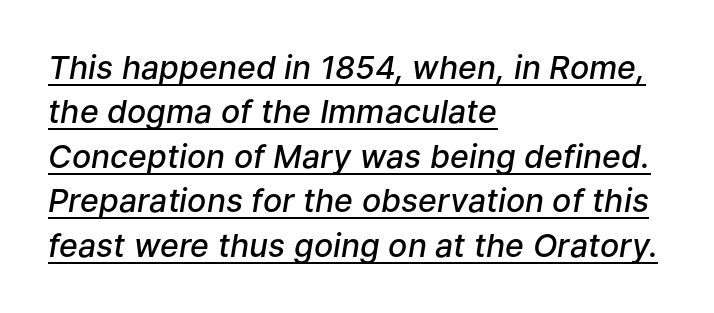
{"italic": "yes", "lean": "right", "slant_degrees": 9, "bold": "semi", "weight": "semibold", "width": "normal", "stroke_contrast": "low", "x_height": "medium", "monospaced": "no", "underline": "yes", "align": "left", "line_spacing": "normal", "line_spacing_ratio": 1.39, "letter_spacing": "normal", "letter_spacing_em": 0.0, "glyph_px": 32}
